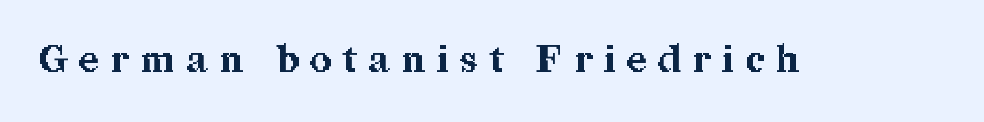
The image shows 37 px bold serif type, upright; set unusually wide letter spacing (+0.32 em), not underlined; medium stroke contrast and a medium x-height.
